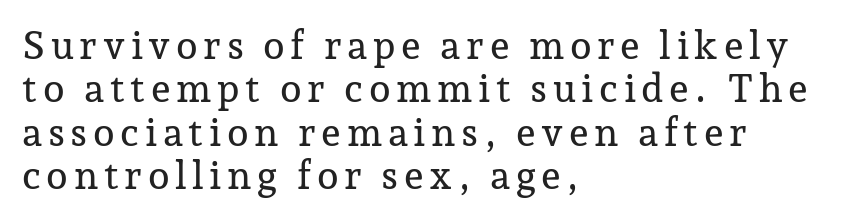
{"serif": "yes", "italic": "no", "width": "normal", "stroke_contrast": "low", "x_height": "medium", "monospaced": "no", "underline": "no", "align": "left", "line_spacing": "tight", "line_spacing_ratio": 1.11, "glyph_px": 39}
